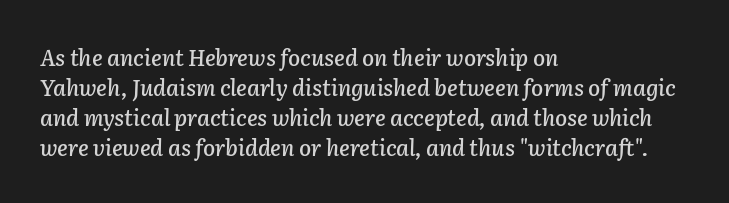
The image shows 22 px text type, italic (leaning right); set left-aligned, normal line spacing (1.36x), normal letter spacing, not underlined.
